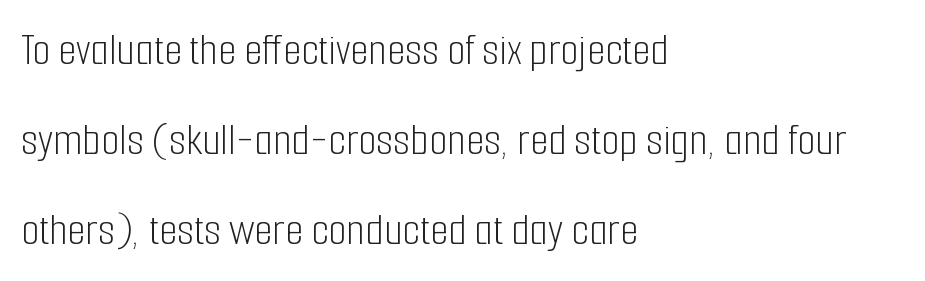
{"serif": "no", "italic": "no", "bold": "no", "weight": "light", "width": "condensed", "stroke_contrast": "low", "x_height": "medium", "monospaced": "no", "underline": "no", "align": "left", "line_spacing": "loose", "line_spacing_ratio": 1.92, "letter_spacing": "normal", "letter_spacing_em": 0.0, "glyph_px": 47}
